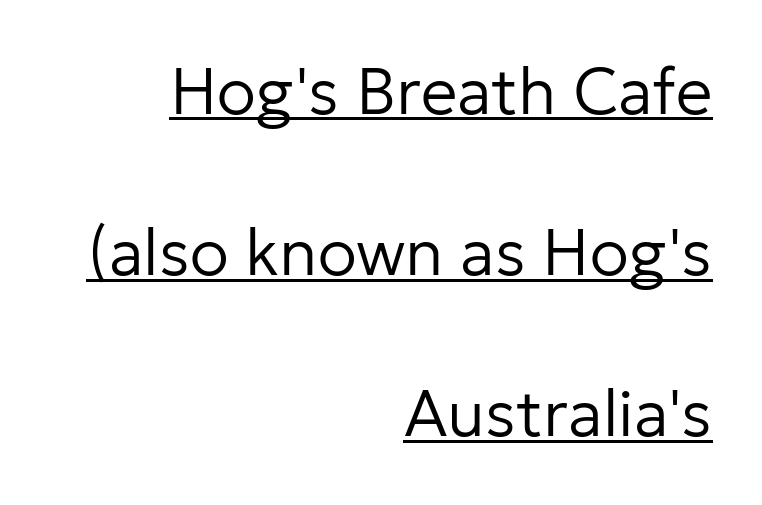
In terms of posture, this sample is upright. Students, observe the line beneath the letters — that is underlining. Bold? No — there's no thickening of the strokes. A flush-right, rag-left setting is used for this passage.
